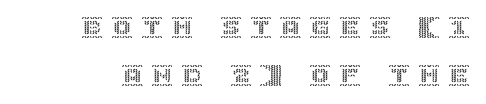
{"italic": "no", "underline": "no", "line_spacing": "loose", "line_spacing_ratio": 2.3, "letter_spacing": "wide", "letter_spacing_em": 0.42, "glyph_px": 21}
